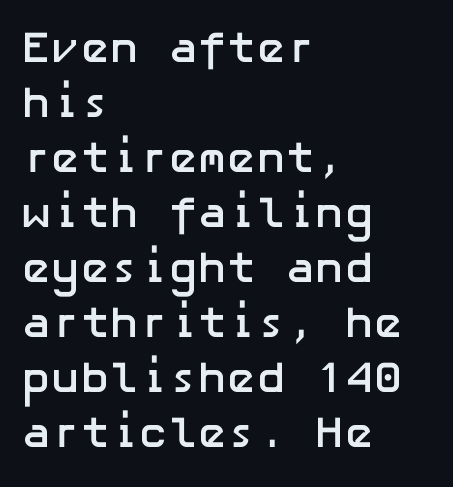
The image shows 44 px semibold sans-serif type, upright; set left-aligned, normal line spacing (1.25x), normal letter spacing, not underlined; low stroke contrast and a medium x-height.
